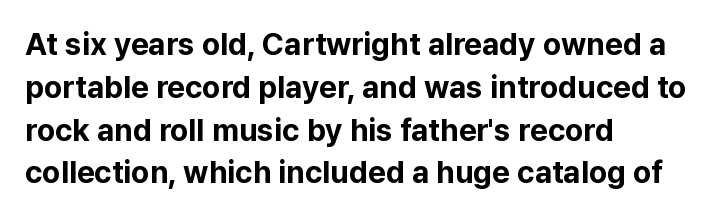
Q: Is the text bold? A: Yes.
Q: Is the text italic (slanted)? A: No, it is upright.
Q: Is the typeface a serif or a sans-serif typeface? A: Sans-serif.
Q: Is the text underlined? A: No.
Q: How is the paragraph aligned? A: Left-aligned.
Q: Is the spacing between letters normal or unusually wide? A: Normal.
Q: Is the spacing between lines tight, normal or loose? A: Normal.
Q: Width (condensed, normal, or wide)? A: Normal.
Q: Stroke contrast? A: Low.
Q: x-height? A: Medium.
Q: Monospaced? A: No.
